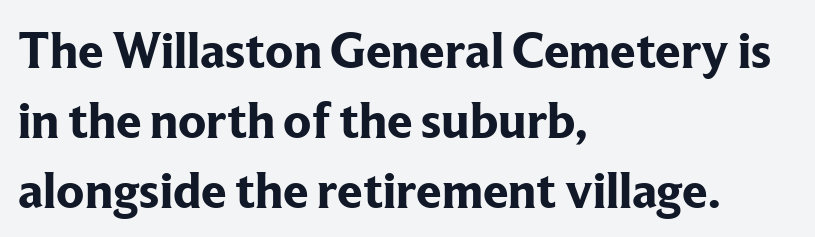
Q: Is the text bold? A: Yes.
Q: Is the text italic (slanted)? A: No, it is upright.
Q: Is the typeface a serif or a sans-serif typeface? A: Serif.
Q: Is the text underlined? A: No.
Q: How is the paragraph aligned? A: Left-aligned.
Q: Is the spacing between letters normal or unusually wide? A: Normal.
Q: Is the spacing between lines tight, normal or loose? A: Normal.
Q: Width (condensed, normal, or wide)? A: Normal.
Q: Stroke contrast? A: Low.
Q: x-height? A: Medium.
Q: Monospaced? A: No.
